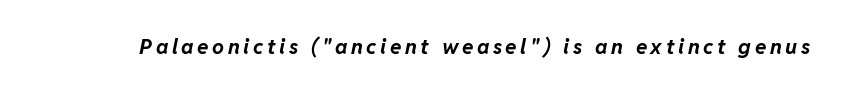
The image shows 21 px bold type, italic (leaning right); set not underlined.
